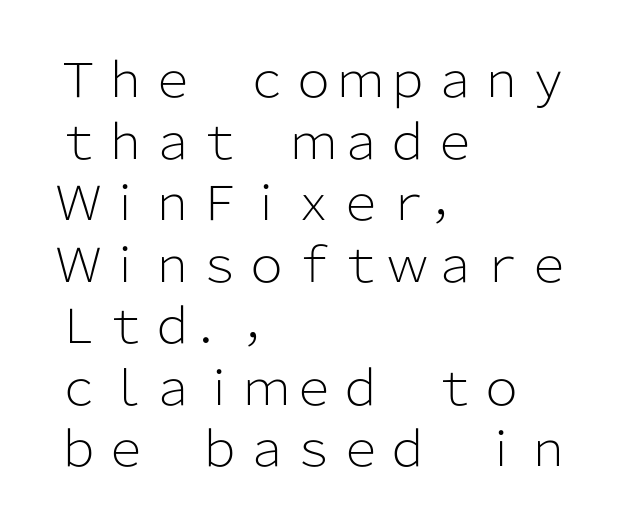
{"serif": "no", "italic": "no", "bold": "no", "weight": "light", "width": "normal", "stroke_contrast": "low", "x_height": "medium", "monospaced": "no", "underline": "no", "align": "left", "line_spacing": "normal", "line_spacing_ratio": 1.31, "letter_spacing": "normal", "letter_spacing_em": 0.0, "glyph_px": 47}
